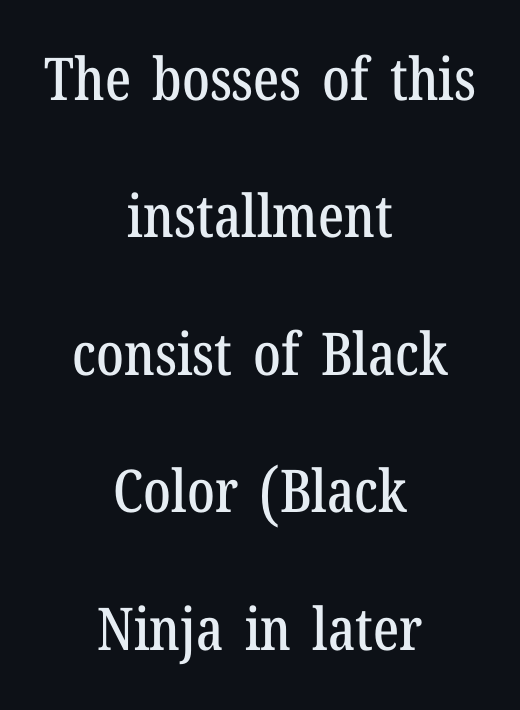
{"serif": "yes", "italic": "no", "width": "condensed", "stroke_contrast": "low", "x_height": "medium", "monospaced": "no", "underline": "no", "align": "center", "line_spacing": "loose", "line_spacing_ratio": 2.33, "letter_spacing": "normal", "letter_spacing_em": 0.0, "glyph_px": 59}
